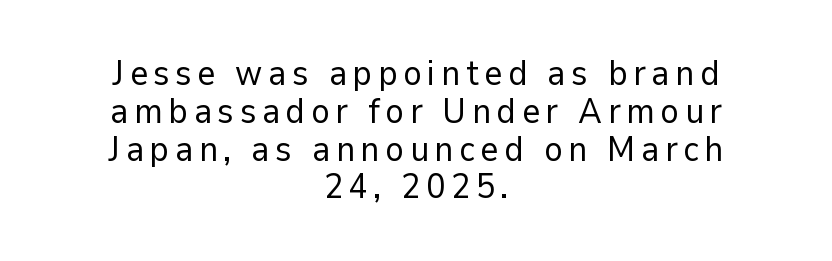
The characters display no serif detailing; their extremities are plain. This sample trades vertical openness for compactness between lines. Stroke mass is kept to a normal reading level or below. These lines stack symmetrically, like a column narrowing and widening about its center. The letters stand upright; this is a roman face.
